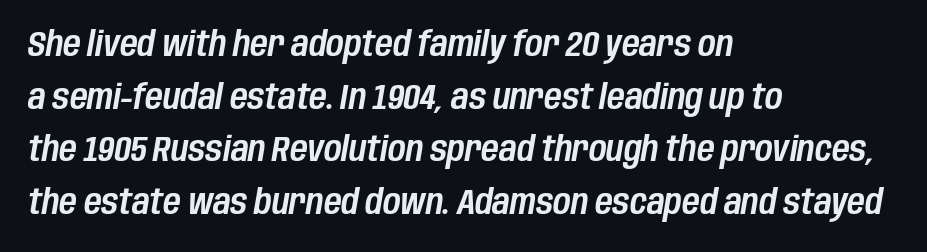
Just letters on the line, the space beneath them empty. Baseline-to-baseline distance is the conventional proportion of letter height. Nobody touched the tracking dial on this one. Compared with a centered layout, this one pins lines to the left instead. Note the varied advance widths — an 'i' is clearly narrower than an 'm'. Style check: oblique.
